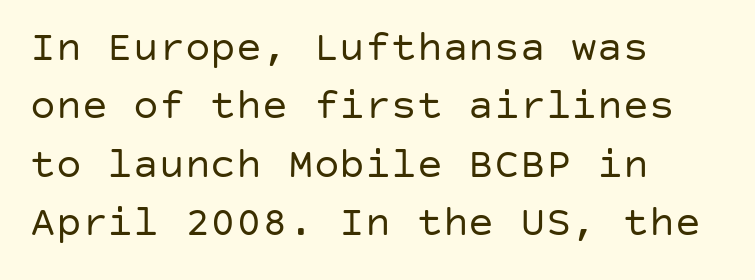
The image shows 43 px regular-weight sans-serif type, upright; set left-aligned, normal line spacing (1.36x), normal letter spacing, not underlined; low stroke contrast and a large x-height.
